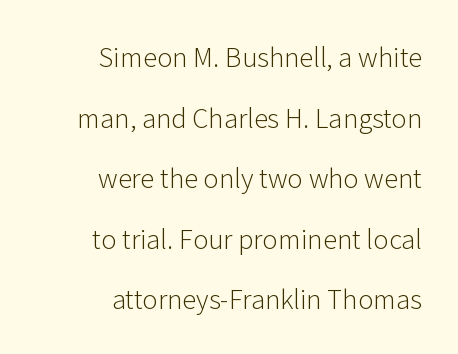
The image shows 26 px text type, upright; set right-aligned, loose line spacing (2.33x), normal letter spacing, not underlined.
